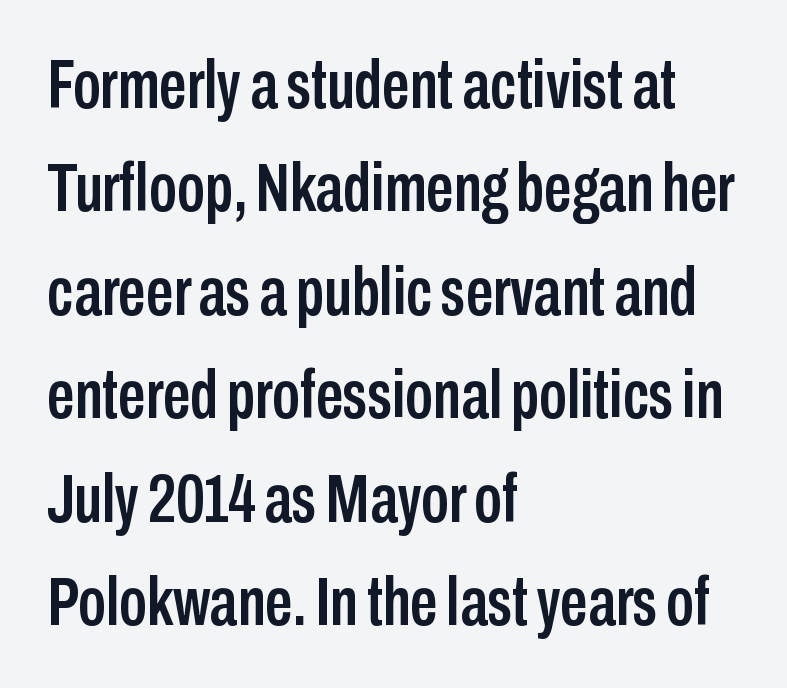
The image shows 69 px condensed sans-serif type, upright; set left-aligned, normal line spacing (1.5x), normal letter spacing, not underlined; low stroke contrast and a medium x-height.
